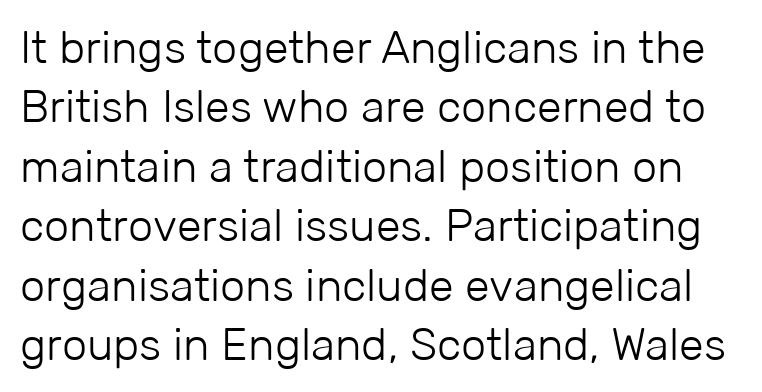
Underline: absent. Character widths vary here, with narrow letters taking less room than wide ones. This is the regular roman posture of the typeface. These lines keep a tight, regular rhythm from letter to letter. This block has exactly the height ordinary leading produces. The characters are drawn with everyday or finer stroke widths.
